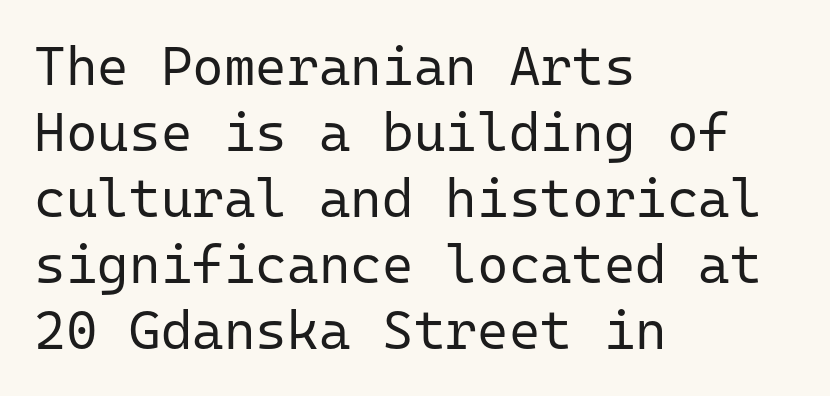
Q: Is the text bold? A: No.
Q: Is the text italic (slanted)? A: No, it is upright.
Q: Is the typeface a serif or a sans-serif typeface? A: Sans-serif.
Q: Is the text underlined? A: No.
Q: How is the paragraph aligned? A: Left-aligned.
Q: Is the spacing between letters normal or unusually wide? A: Normal.
Q: Width (condensed, normal, or wide)? A: Normal.
Q: Stroke contrast? A: Low.
Q: x-height? A: Medium.
Q: Monospaced? A: Yes.
